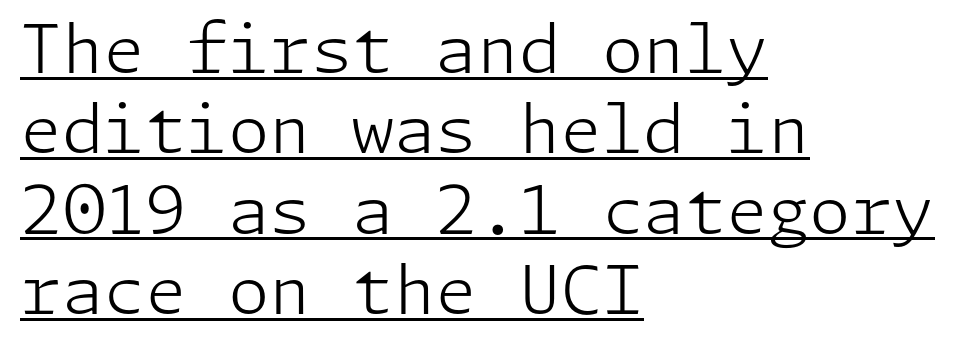
{"serif": "no", "italic": "no", "bold": "no", "weight": "light", "width": "normal", "stroke_contrast": "low", "x_height": "medium", "underline": "yes", "align": "left", "line_spacing_ratio": 1.2, "letter_spacing": "normal", "letter_spacing_em": 0.0, "glyph_px": 67}
